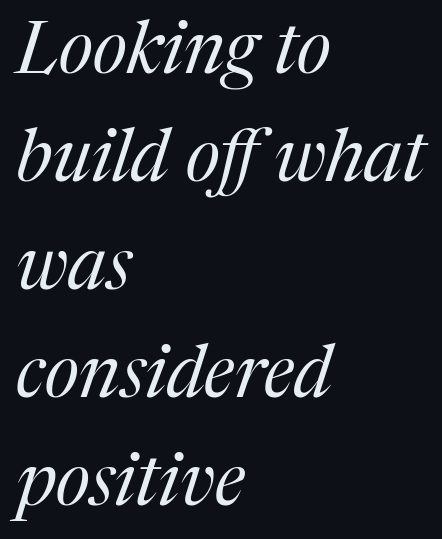
The image shows 73 px regular-weight serif type, italic (leaning right); set left-aligned, normal line spacing (1.48x), normal letter spacing, not underlined; medium stroke contrast and a medium x-height.
